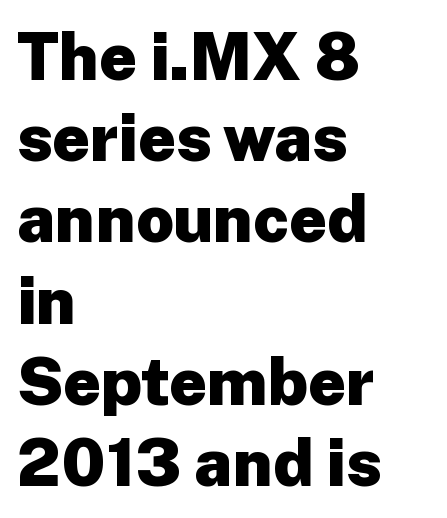
Q: Is the text bold? A: Yes.
Q: Is the text italic (slanted)? A: No, it is upright.
Q: Is the typeface a serif or a sans-serif typeface? A: Sans-serif.
Q: Is the text underlined? A: No.
Q: How is the paragraph aligned? A: Left-aligned.
Q: Is the spacing between letters normal or unusually wide? A: Normal.
Q: Width (condensed, normal, or wide)? A: Normal.
Q: Stroke contrast? A: Low.
Q: x-height? A: Medium.
Q: Monospaced? A: No.
